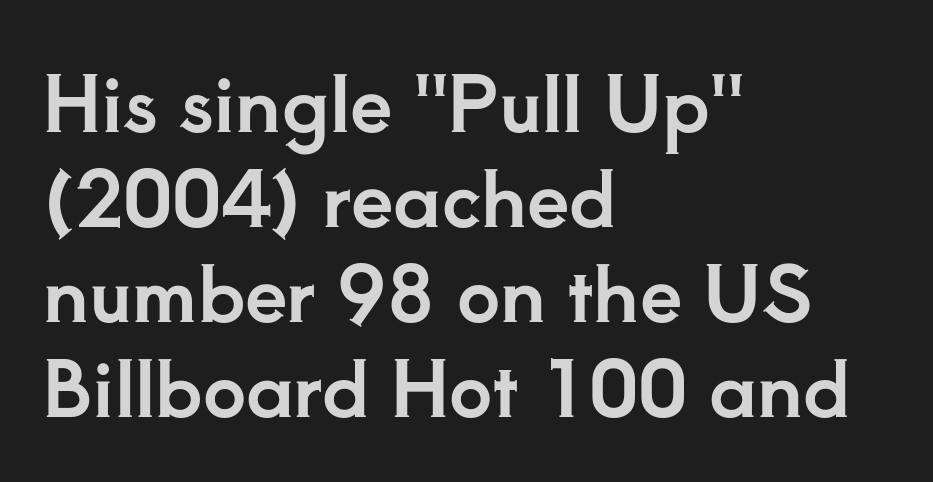
Q: Is the text italic (slanted)? A: No, it is upright.
Q: Is the typeface a serif or a sans-serif typeface? A: Serif.
Q: Is the text underlined? A: No.
Q: How is the paragraph aligned? A: Left-aligned.
Q: Is the spacing between letters normal or unusually wide? A: Normal.
Q: Is the spacing between lines tight, normal or loose? A: Normal.
Q: Width (condensed, normal, or wide)? A: Normal.
Q: Stroke contrast? A: Low.
Q: x-height? A: Small.
Q: Monospaced? A: No.
